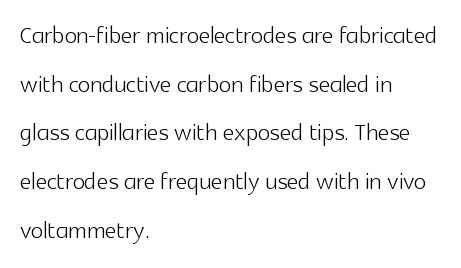
Q: Is the text bold? A: No.
Q: Is the text italic (slanted)? A: No, it is upright.
Q: Is the typeface a serif or a sans-serif typeface? A: Sans-serif.
Q: Is the text underlined? A: No.
Q: How is the paragraph aligned? A: Left-aligned.
Q: Is the spacing between letters normal or unusually wide? A: Normal.
Q: Is the spacing between lines tight, normal or loose? A: Normal.
Q: Width (condensed, normal, or wide)? A: Normal.
Q: x-height? A: Medium.
Q: Monospaced? A: No.
